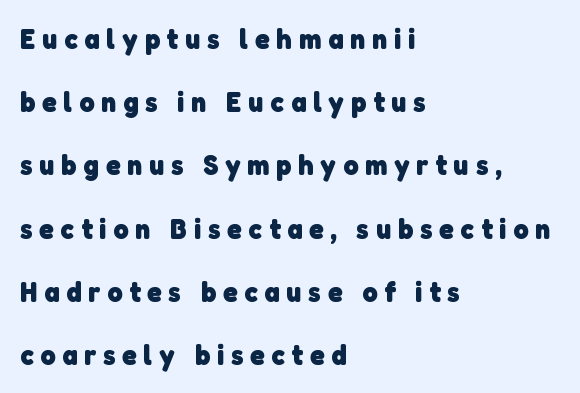
Check the space under the baseline: it is left empty. Leading is clearly above the norm, producing a sparse column. Varying glyph widths throughout — classic text-font behaviour. You'd pick this weight for a headline — it's a proper bold. The typeface chosen for these lines omits serifs. Notice how the passage keeps a crisp vertical edge on the left only.
